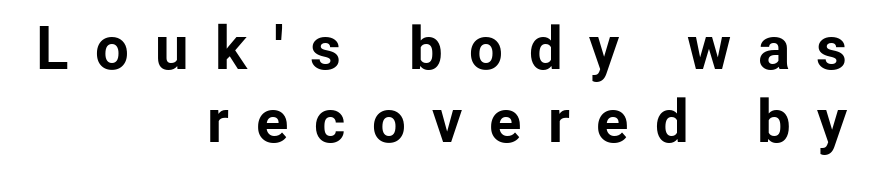
{"serif": "no", "italic": "no", "bold": "yes", "weight": "bold", "width": "normal", "stroke_contrast": "low", "x_height": "medium", "monospaced": "no", "underline": "no", "align": "right", "line_spacing_ratio": 1.21, "letter_spacing": "wide", "letter_spacing_em": 0.44, "glyph_px": 60}
